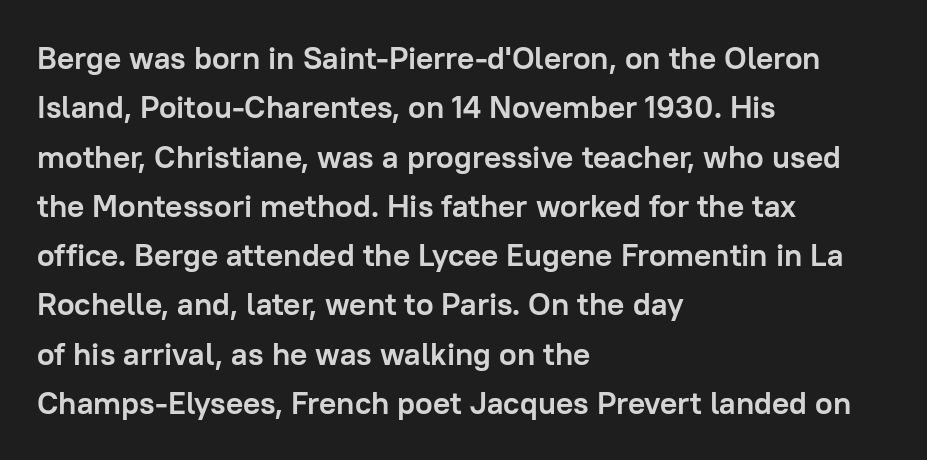
Q: Is the text bold? A: Yes.
Q: Is the text italic (slanted)? A: No, it is upright.
Q: Is the typeface a serif or a sans-serif typeface? A: Sans-serif.
Q: Is the text underlined? A: No.
Q: How is the paragraph aligned? A: Left-aligned.
Q: Is the spacing between letters normal or unusually wide? A: Normal.
Q: Is the spacing between lines tight, normal or loose? A: Normal.
Q: Width (condensed, normal, or wide)? A: Normal.
Q: Stroke contrast? A: Low.
Q: x-height? A: Medium.
Q: Monospaced? A: No.
